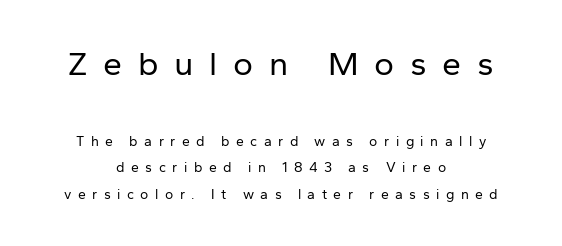
The image shows 34 px regular-weight sans-serif type, upright; set centered, line spacing 1.86x, unusually wide letter spacing (+0.46 em), not underlined; the first (top) block is 2.43x larger; low stroke contrast and a medium x-height.
